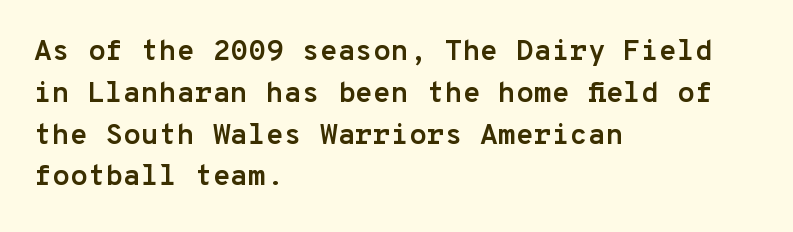
Q: Is the text bold? A: Yes.
Q: Is the text italic (slanted)? A: No, it is upright.
Q: Is the typeface a serif or a sans-serif typeface? A: Sans-serif.
Q: Is the text underlined? A: No.
Q: How is the paragraph aligned? A: Left-aligned.
Q: Is the spacing between letters normal or unusually wide? A: Normal.
Q: Is the spacing between lines tight, normal or loose? A: Normal.
Q: Width (condensed, normal, or wide)? A: Normal.
Q: Stroke contrast? A: Low.
Q: x-height? A: Medium.
Q: Monospaced? A: Yes.
